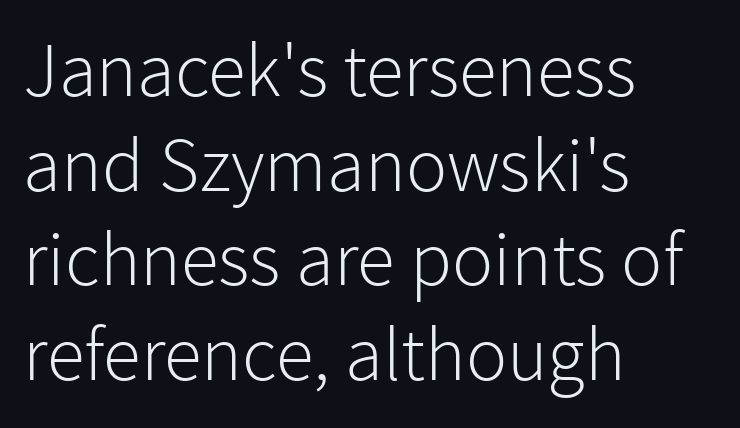
{"serif": "no", "italic": "no", "bold": "no", "weight": "light", "width": "normal", "stroke_contrast": "low", "x_height": "medium", "monospaced": "no", "underline": "no", "align": "left", "line_spacing_ratio": 1.23, "letter_spacing": "normal", "letter_spacing_em": 0.0, "glyph_px": 77}
